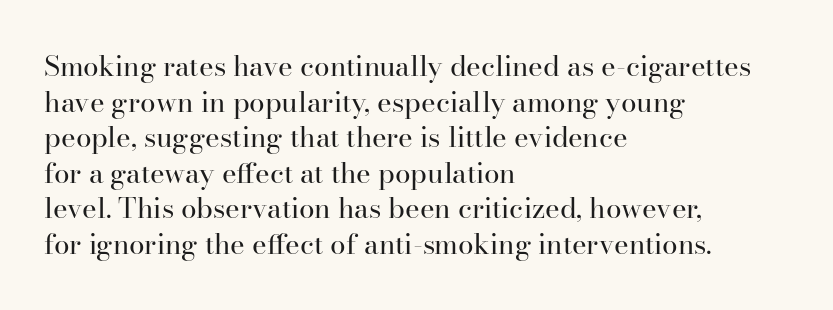
Casual observation: everything's shoved over to the left. Regular leading. Each letter keeps its own natural width here, so spacing adapts to shape. Stem width sits at or under what a default text font uses. The letters stand upright; this is a roman face.
